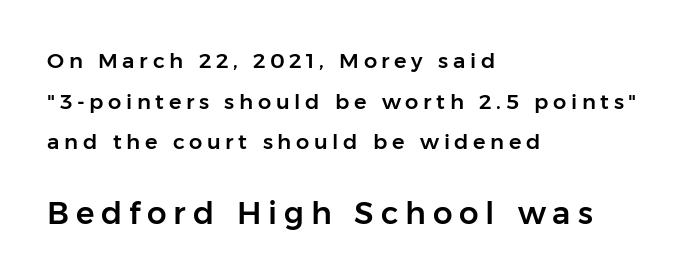
Q: Is the text italic (slanted)? A: No, it is upright.
Q: Is the typeface a serif or a sans-serif typeface? A: Sans-serif.
Q: Is the text underlined? A: No.
Q: How is the paragraph aligned? A: Left-aligned.
Q: Is the spacing between letters normal or unusually wide? A: Unusually wide.
Q: Is the spacing between lines tight, normal or loose? A: Loose.
Q: Which block of text is set in a larger size, the first (top) or the second (bottom)? A: The second (bottom) one.
Q: Width (condensed, normal, or wide)? A: Normal.
Q: Stroke contrast? A: Low.
Q: x-height? A: Medium.
Q: Monospaced? A: No.
